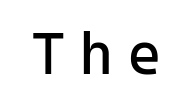
Q: Is the text bold? A: No.
Q: Is the text italic (slanted)? A: No, it is upright.
Q: Is the typeface a serif or a sans-serif typeface? A: Sans-serif.
Q: Is the text underlined? A: No.
Q: Is the spacing between letters normal or unusually wide? A: Unusually wide.
Q: Width (condensed, normal, or wide)? A: Normal.
Q: Stroke contrast? A: Low.
Q: x-height? A: Medium.
Q: Monospaced? A: Yes.
